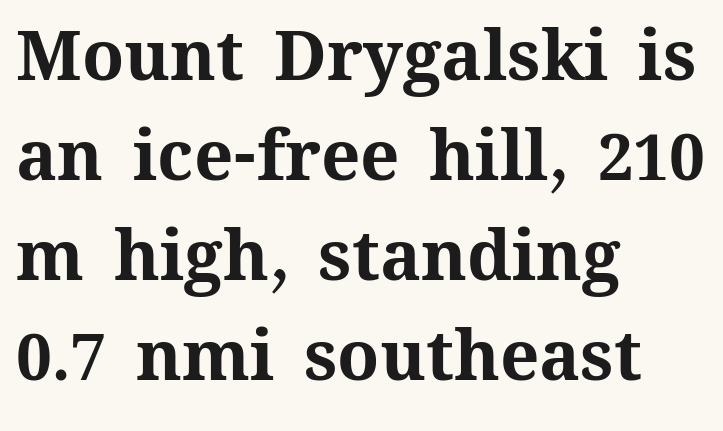
Q: Is the text bold? A: Yes.
Q: Is the text italic (slanted)? A: No, it is upright.
Q: Is the text underlined? A: No.
Q: How is the paragraph aligned? A: Left-aligned.
Q: Is the spacing between letters normal or unusually wide? A: Normal.
Q: Is the spacing between lines tight, normal or loose? A: Normal.
Q: Width (condensed, normal, or wide)? A: Normal.
Q: Stroke contrast? A: Medium.
Q: x-height? A: Medium.
Q: Monospaced? A: No.
